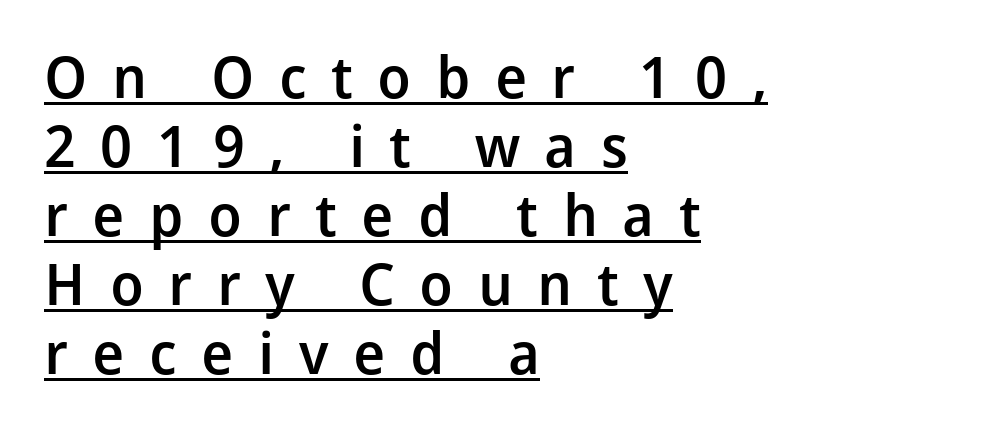
{"serif": "no", "italic": "no", "bold": "semi", "weight": "semibold", "width": "normal", "stroke_contrast": "low", "x_height": "medium", "monospaced": "no", "underline": "yes", "align": "left", "line_spacing_ratio": 1.19, "letter_spacing": "wide", "letter_spacing_em": 0.42, "glyph_px": 58}
